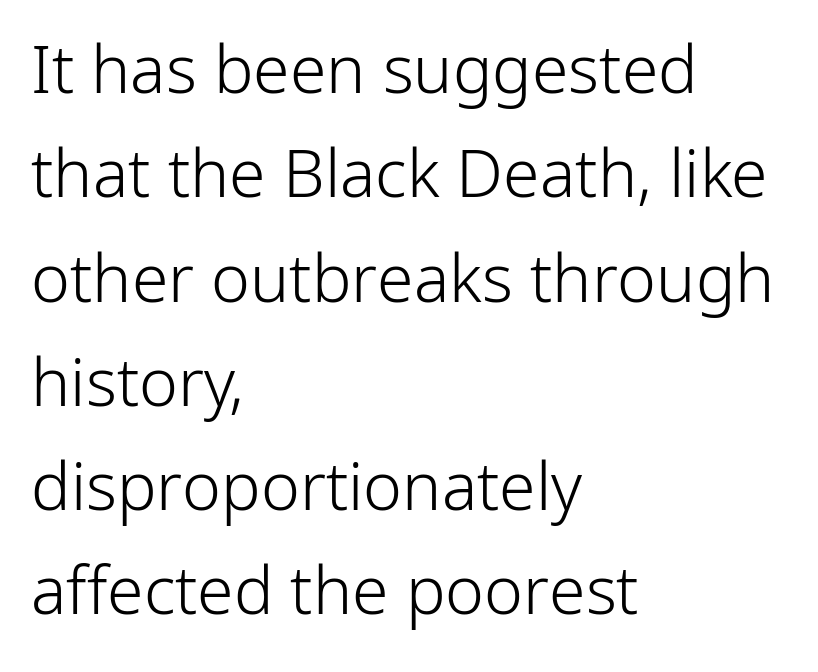
Tracking here is standard; glyphs follow each other at the usual distance. The vertical gap from one line to the next is medium. Descenders hang freely into open space. The lines are quadded left. Observe the absence of serifs on each vertical stroke in this sample. Spacing verdict: proportional, widths tailored to each character.
